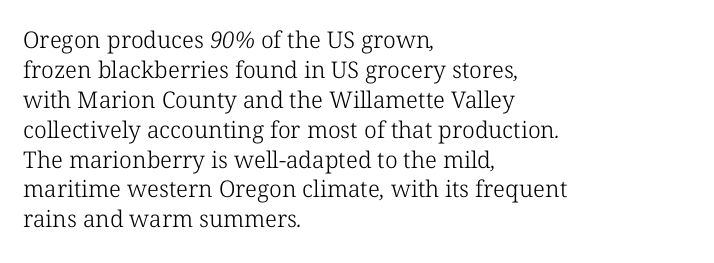
The image shows 23 px text type; set left-aligned, normal line spacing (1.3x), normal letter spacing, not underlined.
